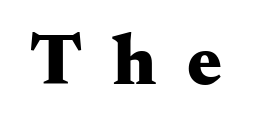
The image shows 73 px heavy, wide serif type, upright; set unusually wide letter spacing (+0.42 em), not underlined; medium stroke contrast and a small x-height.
